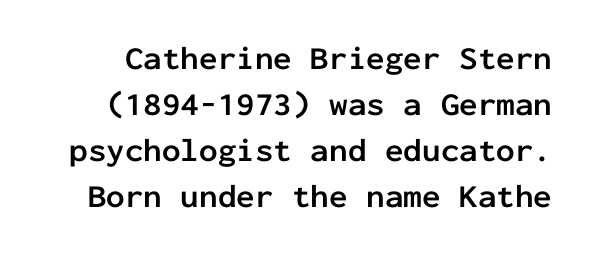
The image shows 33 px semibold sans-serif type, upright, monospaced; set normal line spacing (1.39x), normal letter spacing, not underlined; low stroke contrast and a medium x-height.
